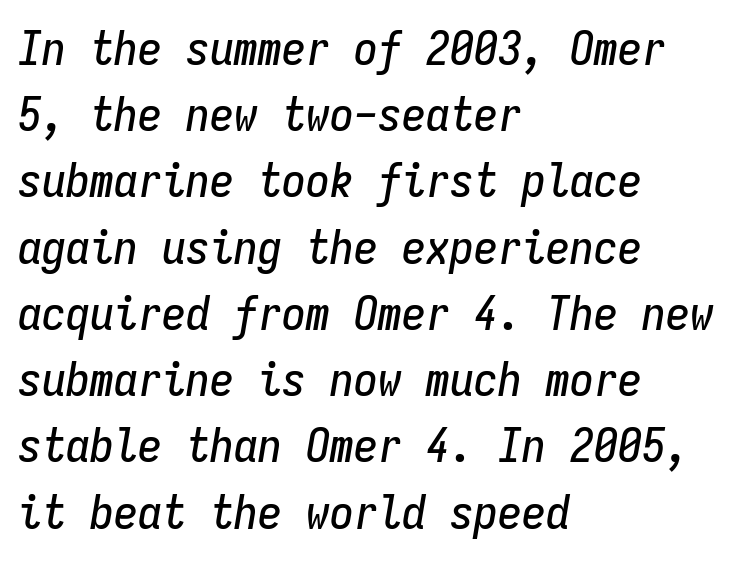
Leading matches the norm, producing a regular column. In CSS terms this would be text-align: left. Do the characters align in a grid? Yes, the font is monospaced. How are the letters spaced? Ordinarily, with no added tracking. Observe the lean: these are italic letterforms.
